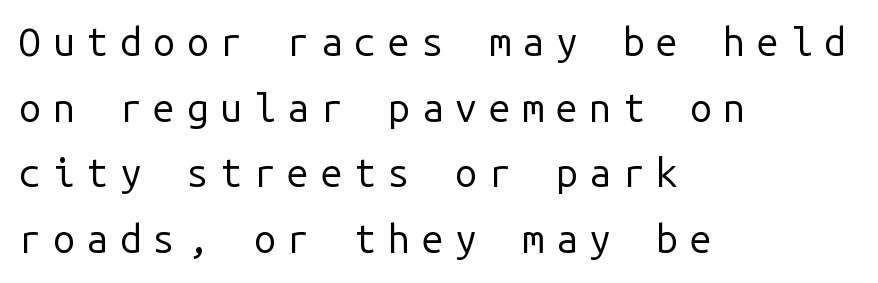
Q: Is the text bold? A: No.
Q: Is the text italic (slanted)? A: No, it is upright.
Q: Is the typeface a serif or a sans-serif typeface? A: Sans-serif.
Q: Is the text underlined? A: No.
Q: How is the paragraph aligned? A: Left-aligned.
Q: Is the spacing between letters normal or unusually wide? A: Unusually wide.
Q: Is the spacing between lines tight, normal or loose? A: Normal.
Q: Width (condensed, normal, or wide)? A: Normal.
Q: Stroke contrast? A: Low.
Q: x-height? A: Medium.
Q: Monospaced? A: Yes.
